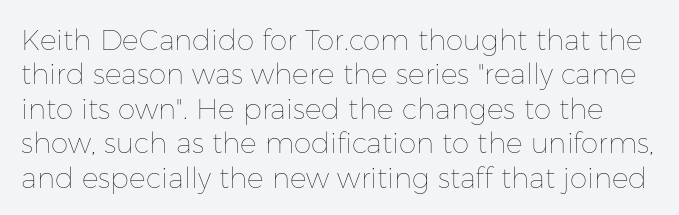
The image shows 28 px thin type, upright; set line spacing 1.23x, normal letter spacing, not underlined; low stroke contrast and a medium x-height.
